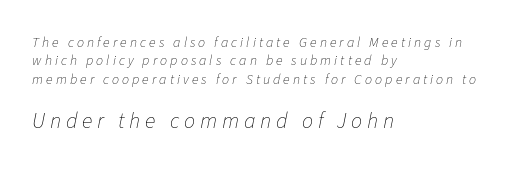
The ragged edge is on the right, which tells us the setting is flush left. Each new line begins a customary step beneath the previous one. Heft: none added — not bold. A clean baseline with only descenders dipping below it. Look at the glyph heights: the lower group is clearly the bigger setting.
